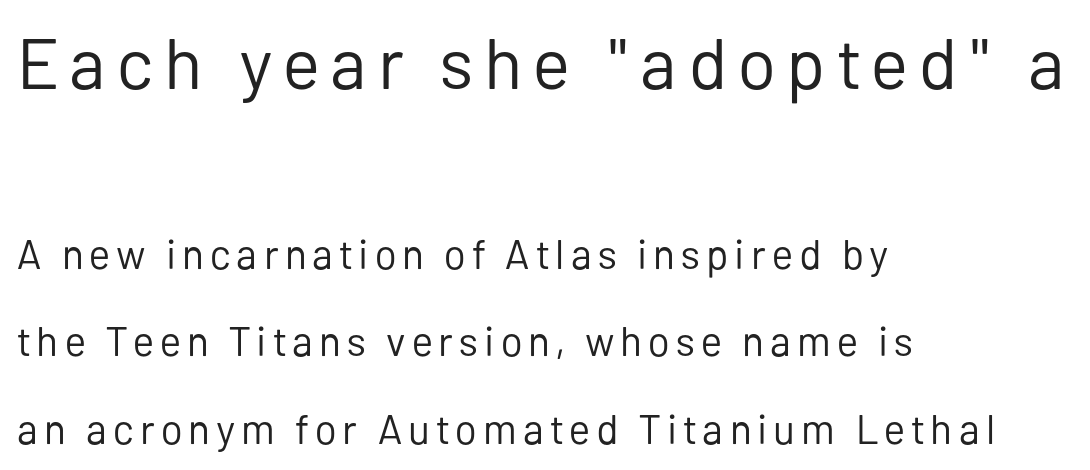
Q: Is the text bold? A: No.
Q: Is the text italic (slanted)? A: No, it is upright.
Q: Is the typeface a serif or a sans-serif typeface? A: Sans-serif.
Q: Is the text underlined? A: No.
Q: How is the paragraph aligned? A: Left-aligned.
Q: Is the spacing between lines tight, normal or loose? A: Loose.
Q: Which block of text is set in a larger size, the first (top) or the second (bottom)? A: The first (top) one.
Q: Width (condensed, normal, or wide)? A: Normal.
Q: Stroke contrast? A: Low.
Q: x-height? A: Medium.
Q: Monospaced? A: No.
